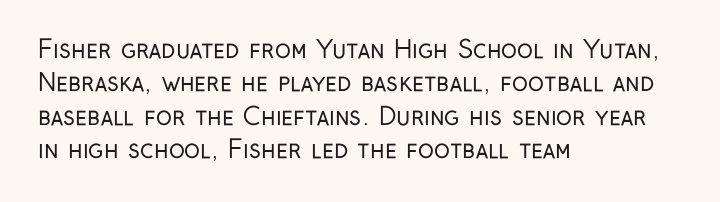
{"italic": "no", "bold": "no", "underline": "no", "align": "left", "line_spacing": "normal", "line_spacing_ratio": 1.39, "letter_spacing": "normal", "letter_spacing_em": 0.0, "glyph_px": 24}
